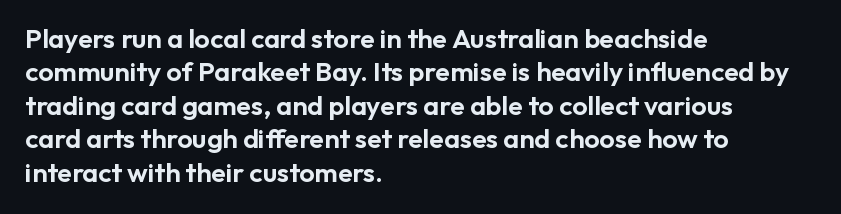
Q: Is the text italic (slanted)? A: No, it is upright.
Q: Is the text underlined? A: No.
Q: How is the paragraph aligned? A: Left-aligned.
Q: Is the spacing between letters normal or unusually wide? A: Normal.
